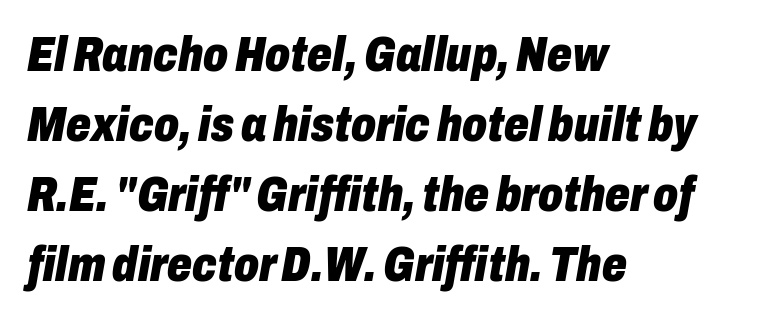
Each letter keeps its own natural width here, so spacing adapts to shape. Line spacing here is normal. This rendering leaves character spacing at its baseline value. The sample has been set heavy, in full bold. Anything drawn beneath the words? Only blank space.
